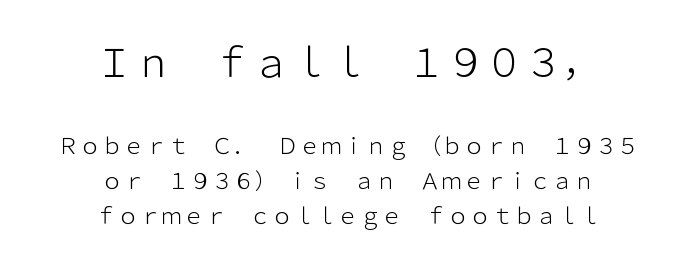
Reading down the column, the eye jumps a familiar distance to each next line. Varying glyph widths throughout — classic text-font behaviour. Caption: multi-line text, centered on the measure. This is the regular roman posture of the typeface. The rendering shrinks the type as you move from the upper chunk to the lower.
